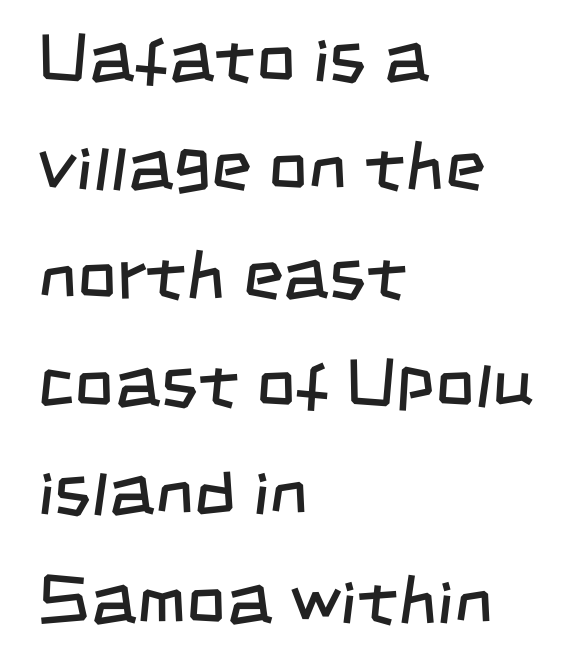
On a weight scale, this lands at 450 or below. Line starts are locked; line ends wander. This block has exactly the height ordinary leading produces. Character widths vary here, with narrow letters taking less room than wide ones.
